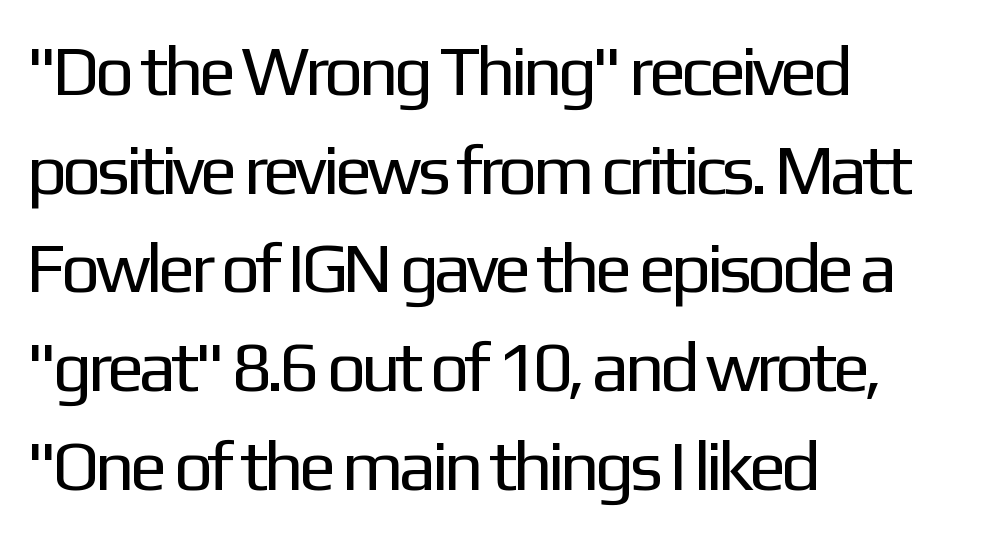
{"serif": "no", "italic": "no", "bold": "no", "weight": "regular", "width": "normal", "stroke_contrast": "low", "x_height": "medium", "monospaced": "no", "underline": "no", "align": "left", "line_spacing": "normal", "line_spacing_ratio": 1.41, "letter_spacing": "normal", "letter_spacing_em": 0.0, "glyph_px": 70}
